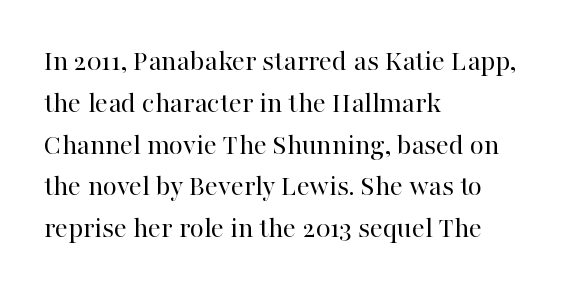
{"serif": "yes", "italic": "no", "bold": "no", "weight": "regular", "width": "normal", "stroke_contrast": "high", "x_height": "medium", "monospaced": "no", "underline": "no", "align": "left", "line_spacing": "normal", "line_spacing_ratio": 1.44, "letter_spacing": "normal", "letter_spacing_em": 0.0, "glyph_px": 29}
